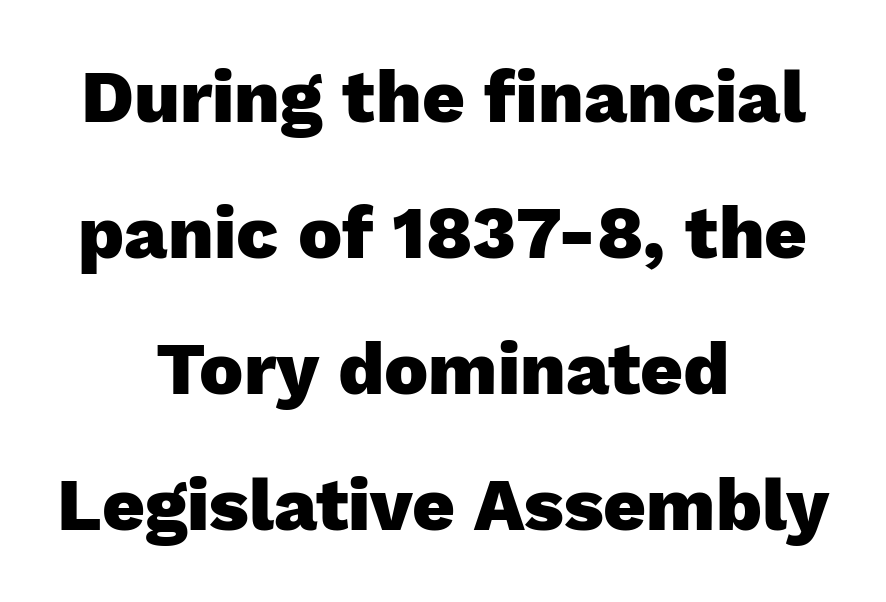
You can tell it's not italic because the verticals are truly vertical. The face used here is a sans, in the tradition of grotesques and geometrics. Students, this is bold: see how much ink each stroke carries. The passage shown is typed in a proportional face where columns would drift. The strip under each line holds only bare page. The letterforms sit shoulder to shoulder at normal distance.
